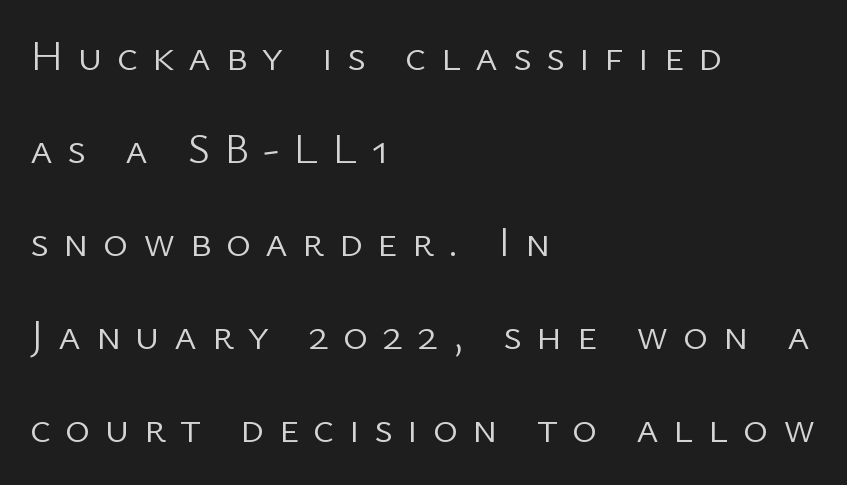
A typesetter would label this face a sans. The letterforms sit at book weight or below. Students, observe: this is what heavily led, spacious text looks like. Designer's note — italics off, roman on. Proportional: the letters do not fall into vertical columns.
